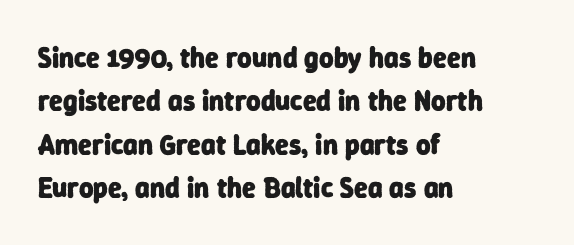
The image shows 28 px heavy sans-serif type; set left-aligned, normal line spacing (1.55x), normal letter spacing, not underlined; low stroke contrast and a medium x-height.
